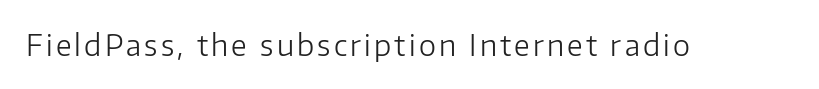
The image shows 29 px light sans-serif type, upright; set not underlined; low stroke contrast and a medium x-height.
